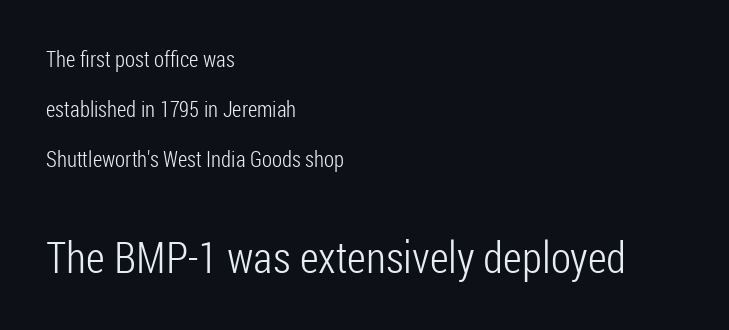
{"serif": "no", "italic": "no", "bold": "no", "weight": "light", "width": "condensed", "stroke_contrast": "low", "x_height": "medium", "monospaced": "no", "underline": "no", "align": "left", "line_spacing": "loose", "line_spacing_ratio": 2.28, "letter_spacing": "normal", "letter_spacing_em": 0.0, "larger_block": "second", "size_ratio": 2.0, "glyph_px": 44}
